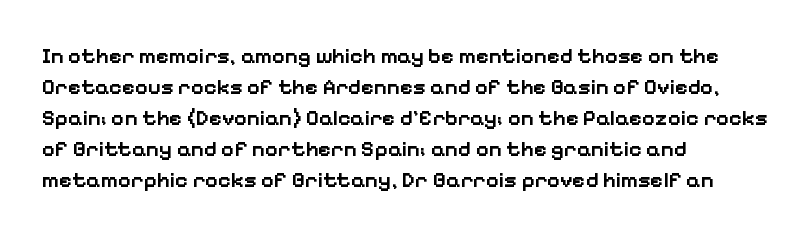
Does extra space separate the letters? No, they use regular spacing. Italic? Not at all — the glyphs are vertical. Notice how the passage keeps a crisp vertical edge on the left only. In terms of leading, this rendering sits right in the middle.
